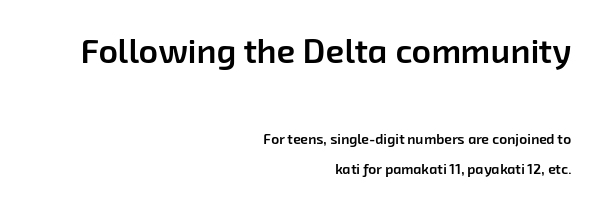
{"serif": "no", "bold": "semi", "weight": "semibold", "width": "normal", "stroke_contrast": "low", "x_height": "medium", "monospaced": "no", "underline": "no", "align": "right", "line_spacing": "loose", "line_spacing_ratio": 2.17, "letter_spacing": "normal", "letter_spacing_em": 0.0, "larger_block": "first", "size_ratio": 2.43, "glyph_px": 34}
